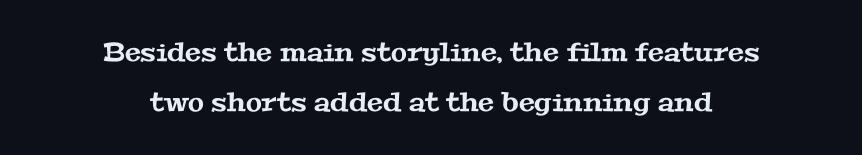
Q: Is the text underlined? A: No.
Q: How is the paragraph aligned? A: Centered.
Q: Is the spacing between letters normal or unusually wide? A: Normal.
Q: Is the spacing between lines tight, normal or loose? A: Loose.
